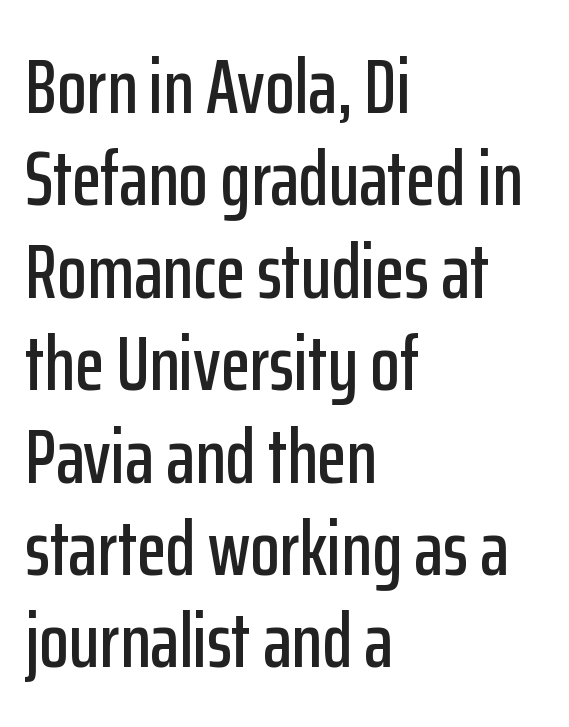
Q: Is the text italic (slanted)? A: No, it is upright.
Q: Is the typeface a serif or a sans-serif typeface? A: Sans-serif.
Q: Is the text underlined? A: No.
Q: How is the paragraph aligned? A: Left-aligned.
Q: Is the spacing between letters normal or unusually wide? A: Normal.
Q: Width (condensed, normal, or wide)? A: Condensed.
Q: Stroke contrast? A: Low.
Q: x-height? A: Medium.
Q: Monospaced? A: No.
